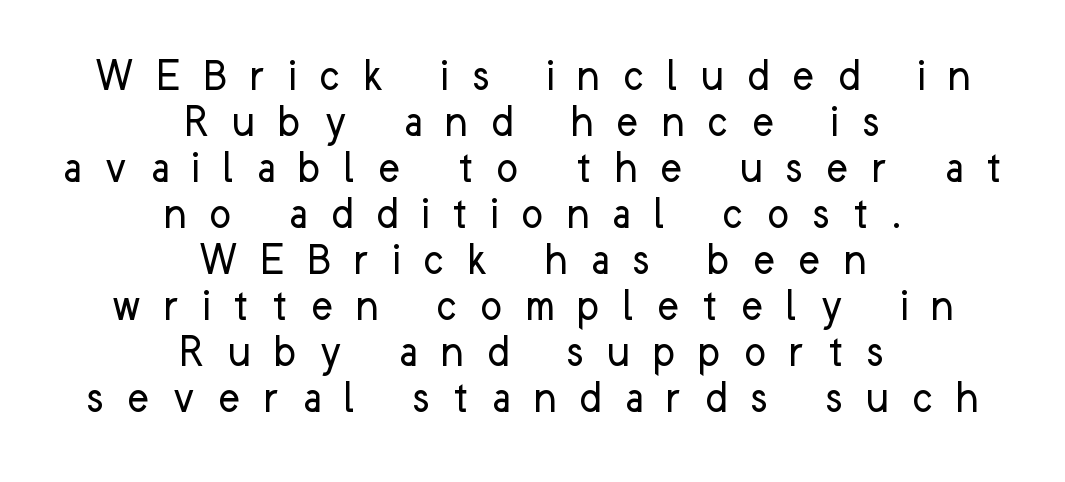
{"serif": "no", "italic": "no", "bold": "no", "weight": "regular", "width": "normal", "stroke_contrast": "low", "x_height": "medium", "monospaced": "no", "underline": "no", "align": "center", "line_spacing": "tight", "line_spacing_ratio": 0.98, "letter_spacing": "wide", "letter_spacing_em": 0.48, "glyph_px": 47}
